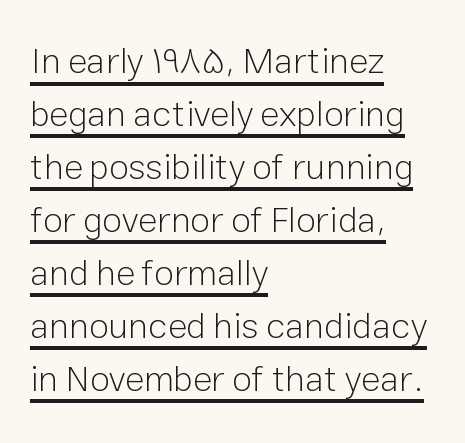
Students, observe the line beneath the letters — that is underlining. A normal amount of white space separates one row of letters from the next. Standard letterfit; no display-style spreading of the glyphs. One-word summary of the alignment: left. This is roman type, the default non-slanted kind.
